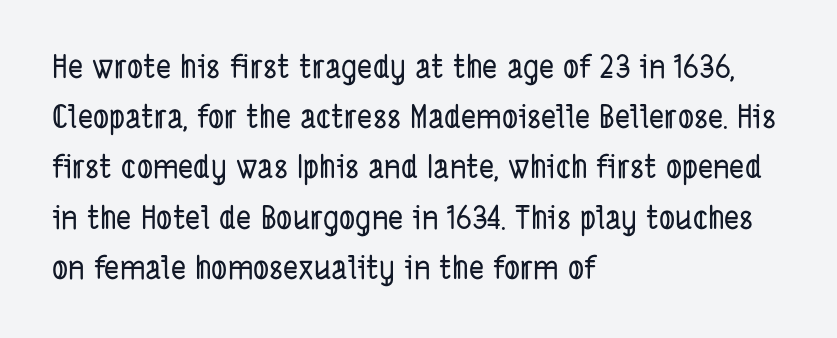
{"serif": "no", "width": "condensed", "stroke_contrast": "low", "x_height": "medium", "monospaced": "no", "underline": "no", "align": "left", "line_spacing": "normal", "line_spacing_ratio": 1.57, "letter_spacing": "normal", "letter_spacing_em": 0.0, "glyph_px": 32}
